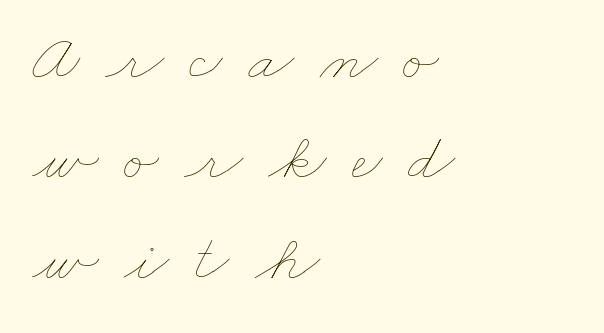
The image shows 67 px thin, wide type; set left-aligned, normal line spacing (1.5x), unusually wide letter spacing (+0.38 em), not underlined; low stroke contrast and a small x-height.
